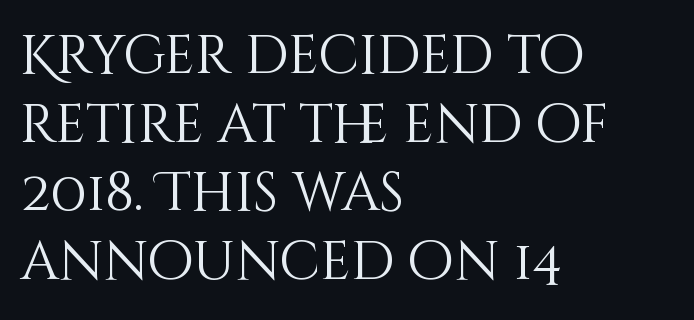
{"italic": "no", "bold": "no", "weight": "light", "width": "normal", "stroke_contrast": "medium", "x_height": "large", "monospaced": "no", "underline": "no", "align": "left", "line_spacing": "normal", "line_spacing_ratio": 1.27, "letter_spacing": "normal", "letter_spacing_em": 0.0, "glyph_px": 54}
